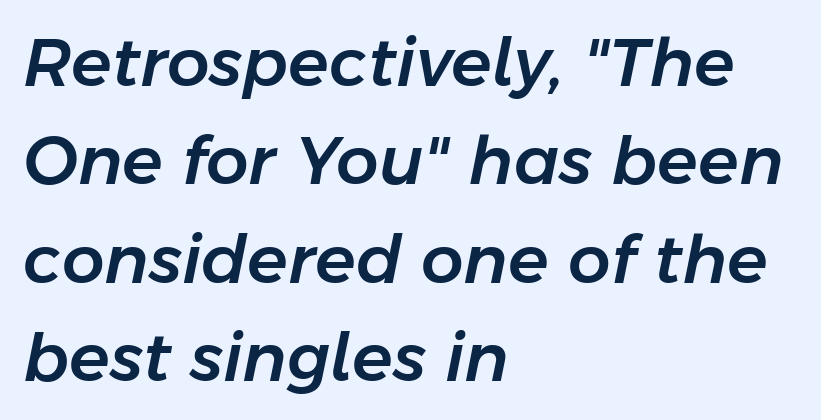
Q: Is the text italic (slanted)? A: Yes, it leans right by about 11 degrees.
Q: Is the text underlined? A: No.
Q: How is the paragraph aligned? A: Left-aligned.
Q: Is the spacing between letters normal or unusually wide? A: Normal.
Q: Is the spacing between lines tight, normal or loose? A: Normal.
Q: Width (condensed, normal, or wide)? A: Normal.
Q: Stroke contrast? A: Low.
Q: x-height? A: Medium.
Q: Monospaced? A: No.
